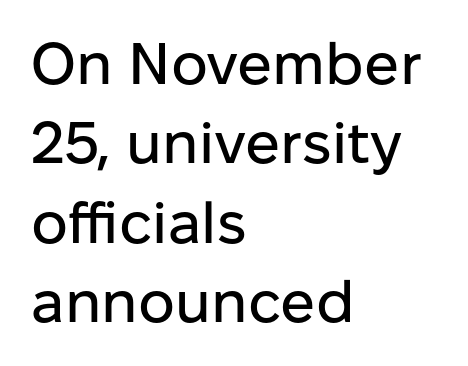
Note the varied advance widths — an 'i' is clearly narrower than an 'm'. The characters display no serif detailing; their extremities are plain. The space beneath each line is pristine and unruled. Evenly set lines give the paragraph a standard silhouette. The setting favours the left margin, as ordinary paragraphs usually do. Italic: no, the glyphs are upright roman.
